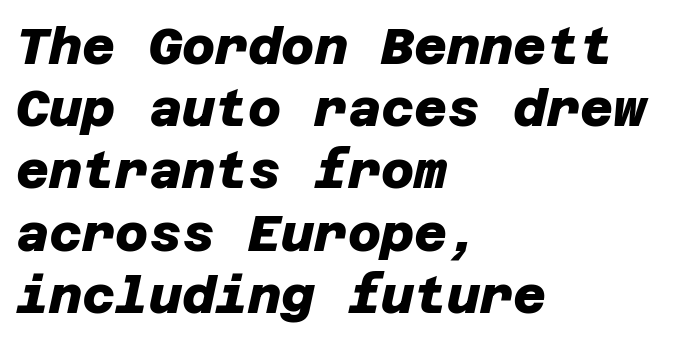
Heft: maximum for text — a bold. The passage shown has conventional tracking throughout. A bare baseline throughout the passage. Note: no serifs on the glyphs. Reading down the block, your eye returns to a fixed left position each line.
